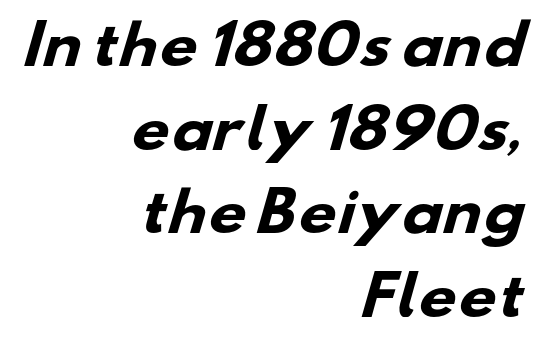
{"serif": "no", "bold": "yes", "weight": "heavy", "width": "wide", "stroke_contrast": "low", "x_height": "small", "monospaced": "no", "underline": "no", "align": "right", "line_spacing": "normal", "line_spacing_ratio": 1.58, "letter_spacing": "normal", "letter_spacing_em": 0.0, "glyph_px": 53}
